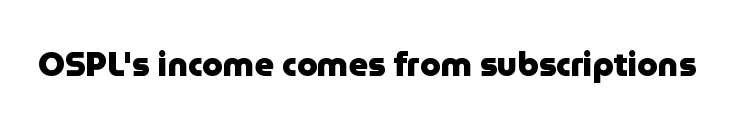
{"serif": "no", "italic": "no", "bold": "yes", "weight": "heavy", "width": "normal", "stroke_contrast": "low", "x_height": "medium", "monospaced": "no", "underline": "no", "letter_spacing": "normal", "letter_spacing_em": 0.0, "glyph_px": 33}
